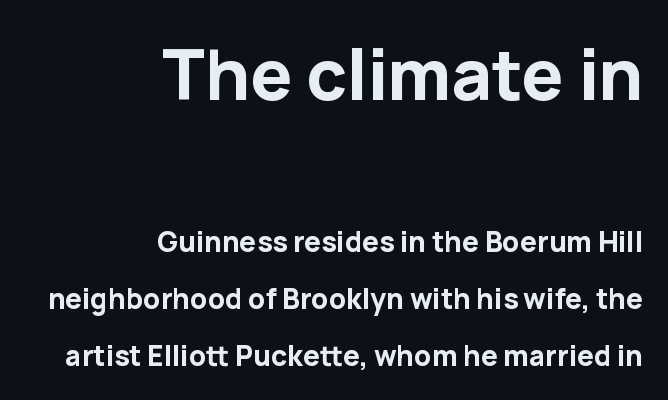
Q: Is the text bold? A: Yes.
Q: Is the text italic (slanted)? A: No, it is upright.
Q: Is the typeface a serif or a sans-serif typeface? A: Sans-serif.
Q: Is the text underlined? A: No.
Q: How is the paragraph aligned? A: Right-aligned.
Q: Is the spacing between letters normal or unusually wide? A: Normal.
Q: Is the spacing between lines tight, normal or loose? A: Loose.
Q: Which block of text is set in a larger size, the first (top) or the second (bottom)? A: The first (top) one.
Q: Width (condensed, normal, or wide)? A: Normal.
Q: Stroke contrast? A: Low.
Q: x-height? A: Medium.
Q: Monospaced? A: No.
